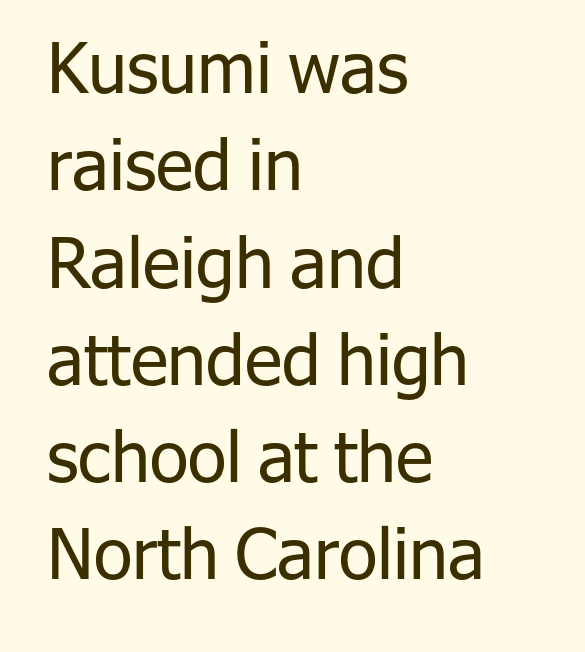
The block of text has a typical density, with ordinary space between rows. The rendering uses natural spacing where letterforms have individual widths. The setting favours the left margin, as ordinary paragraphs usually do. No feet cap the strokes, marking this as sans-serif type. Think standard paragraph weight, or any step lighter than that.
